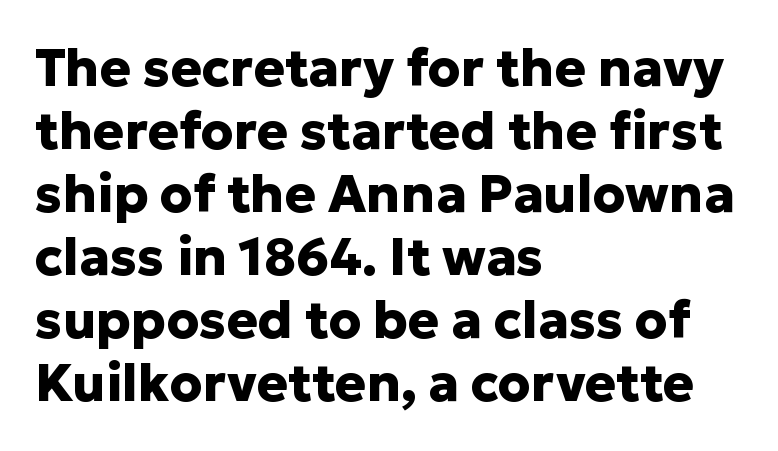
{"serif": "no", "italic": "no", "bold": "yes", "weight": "heavy", "width": "normal", "stroke_contrast": "low", "x_height": "medium", "monospaced": "no", "underline": "no", "align": "left", "line_spacing_ratio": 1.21, "letter_spacing": "normal", "letter_spacing_em": 0.0, "glyph_px": 52}
